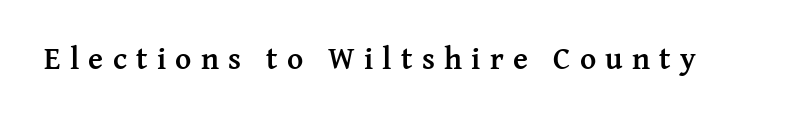
The image shows 31 px semibold serif type, upright; set unusually wide letter spacing (+0.3 em), not underlined; medium stroke contrast and a medium x-height.
